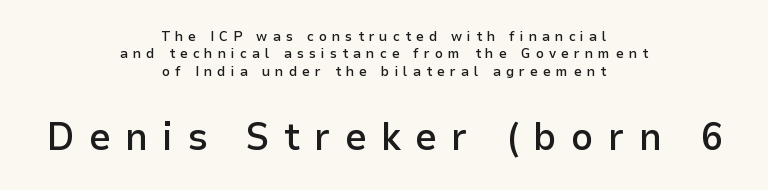
These lines stack symmetrically, like a column narrowing and widening about its center. Type without underlining. The letters carry no serifs — their stems end cleanly without finishing strokes. A typesetter would call this proportional, since set widths differ per character. Does the leading feel generous? No, just average. Tracking value appears strongly positive — letters spread wide.
